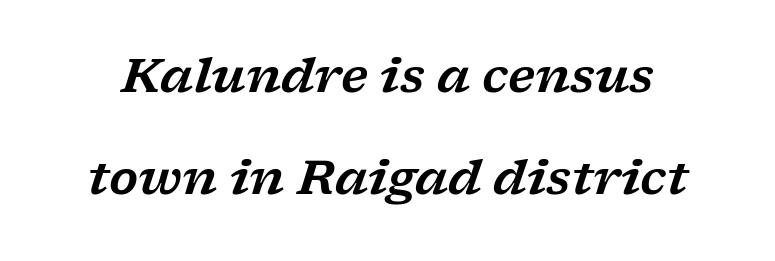
Q: Is the text italic (slanted)? A: Yes, it leans right by about 17 degrees.
Q: Is the typeface a serif or a sans-serif typeface? A: Serif.
Q: Is the text underlined? A: No.
Q: Is the spacing between letters normal or unusually wide? A: Normal.
Q: Is the spacing between lines tight, normal or loose? A: Loose.
Q: Width (condensed, normal, or wide)? A: Wide.
Q: Stroke contrast? A: Low.
Q: x-height? A: Medium.
Q: Monospaced? A: No.
